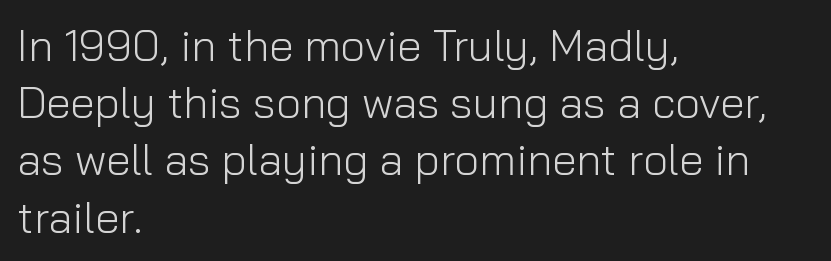
Q: Is the text bold? A: No.
Q: Is the text italic (slanted)? A: No, it is upright.
Q: Is the typeface a serif or a sans-serif typeface? A: Sans-serif.
Q: Is the text underlined? A: No.
Q: How is the paragraph aligned? A: Left-aligned.
Q: Is the spacing between letters normal or unusually wide? A: Normal.
Q: Is the spacing between lines tight, normal or loose? A: Normal.
Q: Width (condensed, normal, or wide)? A: Normal.
Q: Stroke contrast? A: Low.
Q: x-height? A: Medium.
Q: Monospaced? A: No.
